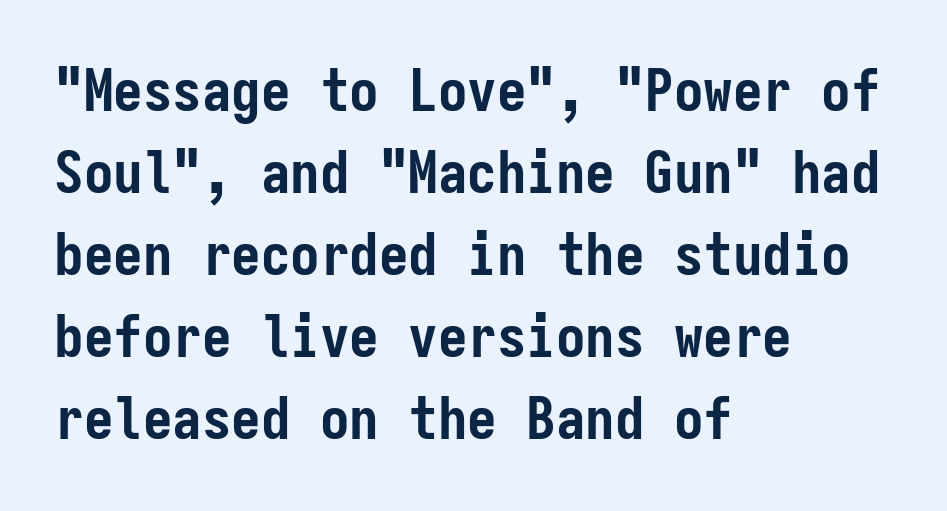
The image shows 59 px semibold, condensed sans-serif type, upright, monospaced; set left-aligned, normal line spacing (1.39x), normal letter spacing, not underlined; low stroke contrast and a medium x-height.
